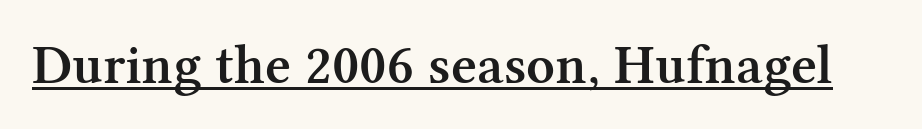
No italicization has been applied; the sample stays upright. The rendering keeps characters at their native spacing. The letters carry serifs — small finishing strokes at the ends of their stems. The glyphs are accompanied by a horizontal stroke just below them. Typographic density is moderately raised because the face is semibold. These lines are rendered in a variable-pitch font.
